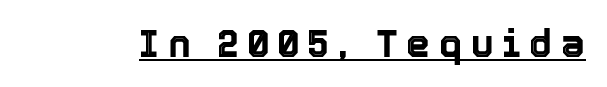
Q: Is the text italic (slanted)? A: No, it is upright.
Q: Is the text underlined? A: Yes.
Q: Is the spacing between letters normal or unusually wide? A: Unusually wide.
Q: Width (condensed, normal, or wide)? A: Normal.
Q: x-height? A: Medium.
Q: Monospaced? A: No.
